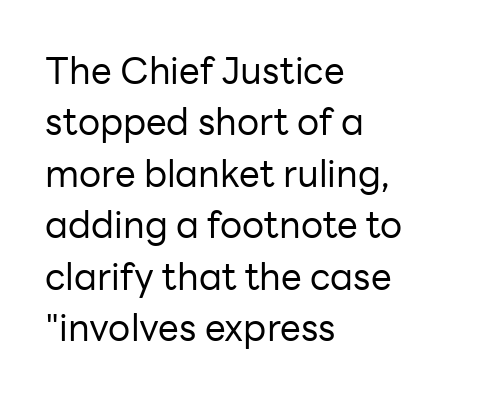
{"serif": "no", "italic": "no", "bold": "no", "weight": "regular", "width": "normal", "stroke_contrast": "low", "x_height": "medium", "monospaced": "no", "underline": "no", "align": "left", "line_spacing": "normal", "line_spacing_ratio": 1.39, "letter_spacing": "normal", "letter_spacing_em": 0.0, "glyph_px": 37}
